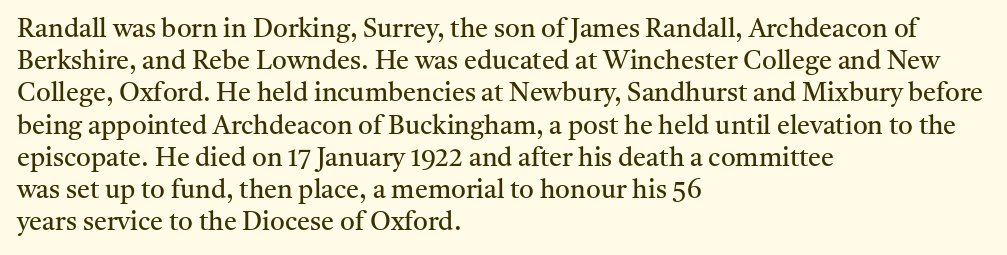
No letter is thick-stroked: the sample isn't bold. The lettering stays uniformly vertical, giving the passage a roman look. This sample uses plain, unmodified letter spacing. These lines stack with their left ends in a neat column. The gap between lines stays unmarked.
